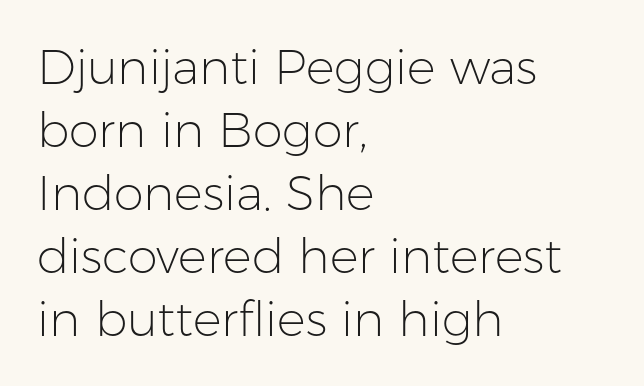
Q: Is the text bold? A: No.
Q: Is the text italic (slanted)? A: No, it is upright.
Q: Is the typeface a serif or a sans-serif typeface? A: Sans-serif.
Q: Is the text underlined? A: No.
Q: How is the paragraph aligned? A: Left-aligned.
Q: Is the spacing between letters normal or unusually wide? A: Normal.
Q: Is the spacing between lines tight, normal or loose? A: Normal.
Q: Width (condensed, normal, or wide)? A: Normal.
Q: Stroke contrast? A: Low.
Q: x-height? A: Medium.
Q: Monospaced? A: No.
